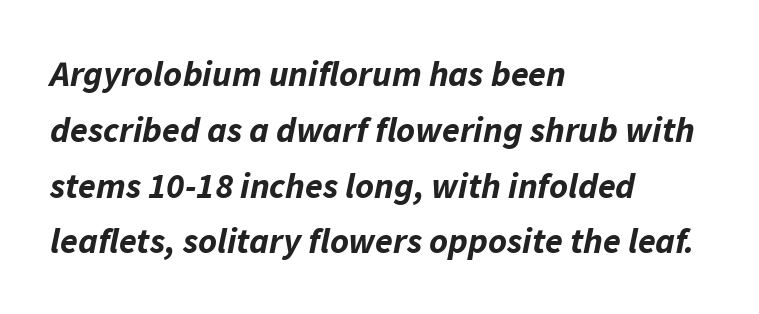
The image shows 36 px bold type, italic (leaning right); set left-aligned, normal line spacing (1.55x), normal letter spacing, not underlined; low stroke contrast and a medium x-height.
